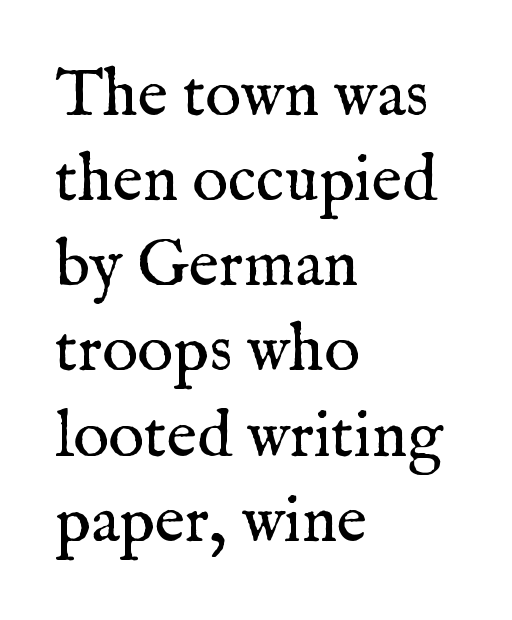
Is this a sans? No — the strokes have serifs. Nobody touched the tracking dial on this one. All the whitespace from short lines collects on the right. Bold? No — there's no thickening of the strokes. Students, observe: this is what conventionally led text looks like. Do the characters align in a grid? No, the font is proportional.
